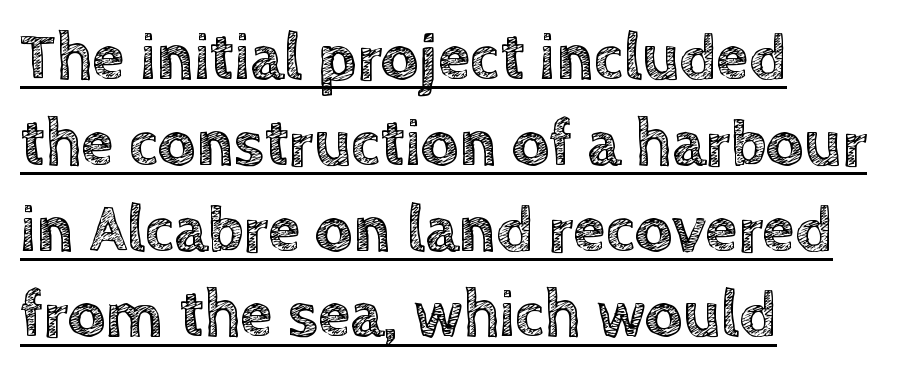
{"italic": "no", "width": "normal", "x_height": "large", "monospaced": "no", "underline": "yes", "align": "left", "line_spacing": "normal", "line_spacing_ratio": 1.3, "letter_spacing": "normal", "letter_spacing_em": 0.0, "glyph_px": 66}
